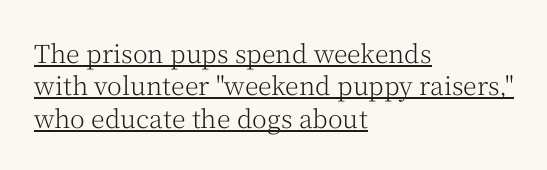
{"italic": "no", "bold": "no", "underline": "yes", "align": "left", "line_spacing": "normal", "line_spacing_ratio": 1.3, "letter_spacing": "normal", "letter_spacing_em": 0.0, "glyph_px": 25}
